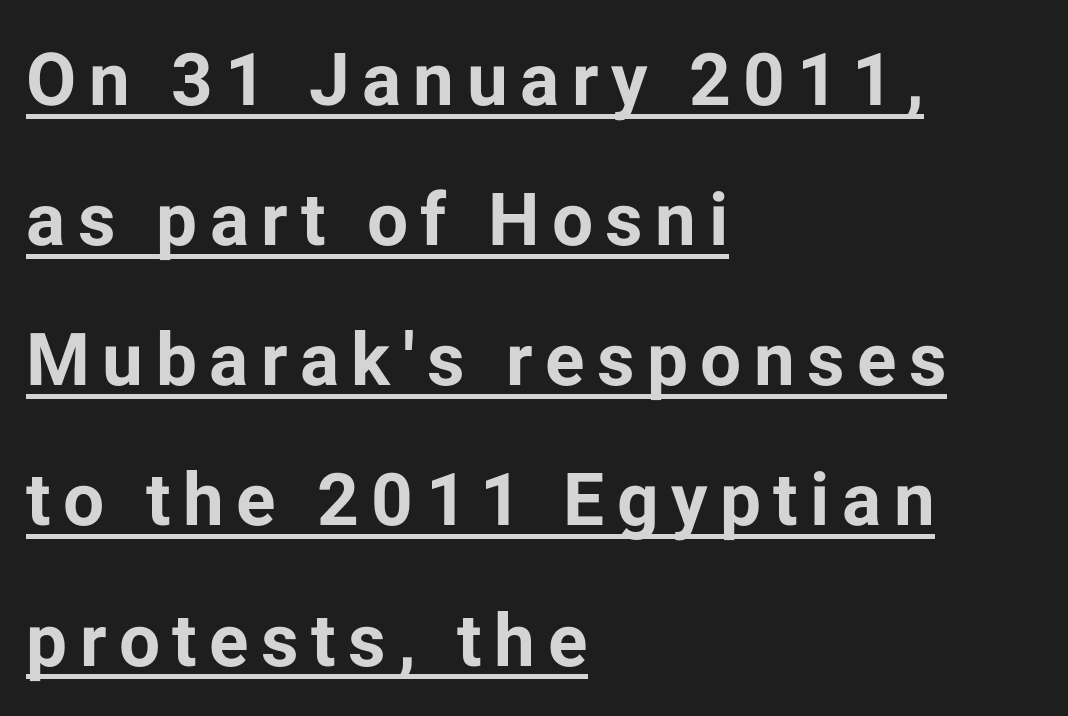
The image shows 73 px bold sans-serif type, upright; set left-aligned, loose line spacing (1.92x), underlined; low stroke contrast and a medium x-height.
